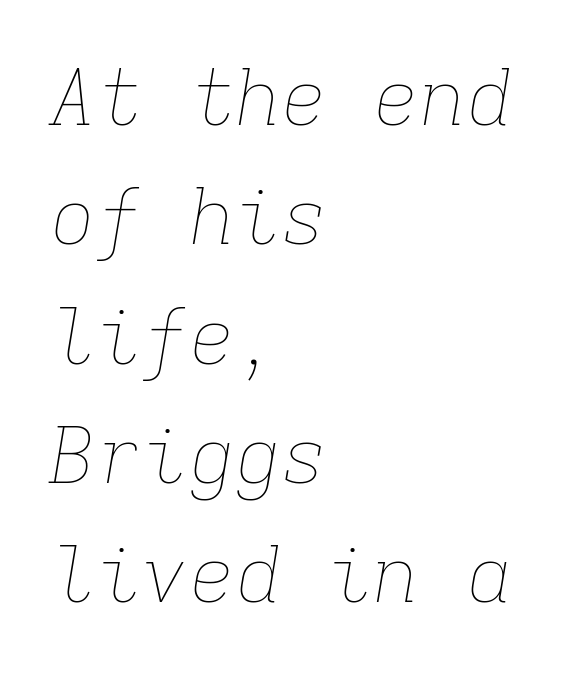
Q: Is the text bold? A: No.
Q: Is the text italic (slanted)? A: Yes, it leans right by about 9 degrees.
Q: Is the text underlined? A: No.
Q: How is the paragraph aligned? A: Left-aligned.
Q: Is the spacing between letters normal or unusually wide? A: Normal.
Q: Is the spacing between lines tight, normal or loose? A: Normal.
Q: Width (condensed, normal, or wide)? A: Normal.
Q: Stroke contrast? A: Low.
Q: x-height? A: Medium.
Q: Monospaced? A: Yes.
